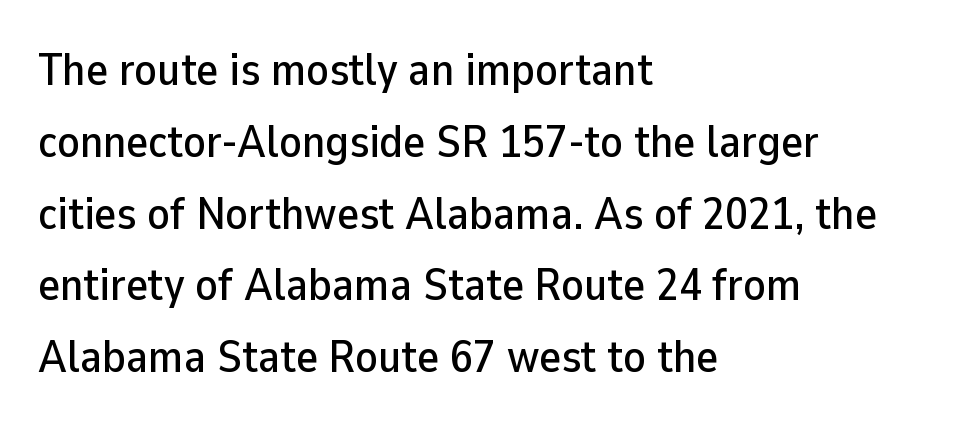
Q: Is the text italic (slanted)? A: No, it is upright.
Q: Is the typeface a serif or a sans-serif typeface? A: Sans-serif.
Q: Is the text underlined? A: No.
Q: How is the paragraph aligned? A: Left-aligned.
Q: Is the spacing between letters normal or unusually wide? A: Normal.
Q: Is the spacing between lines tight, normal or loose? A: Normal.
Q: Width (condensed, normal, or wide)? A: Normal.
Q: Stroke contrast? A: Low.
Q: x-height? A: Medium.
Q: Monospaced? A: No.
